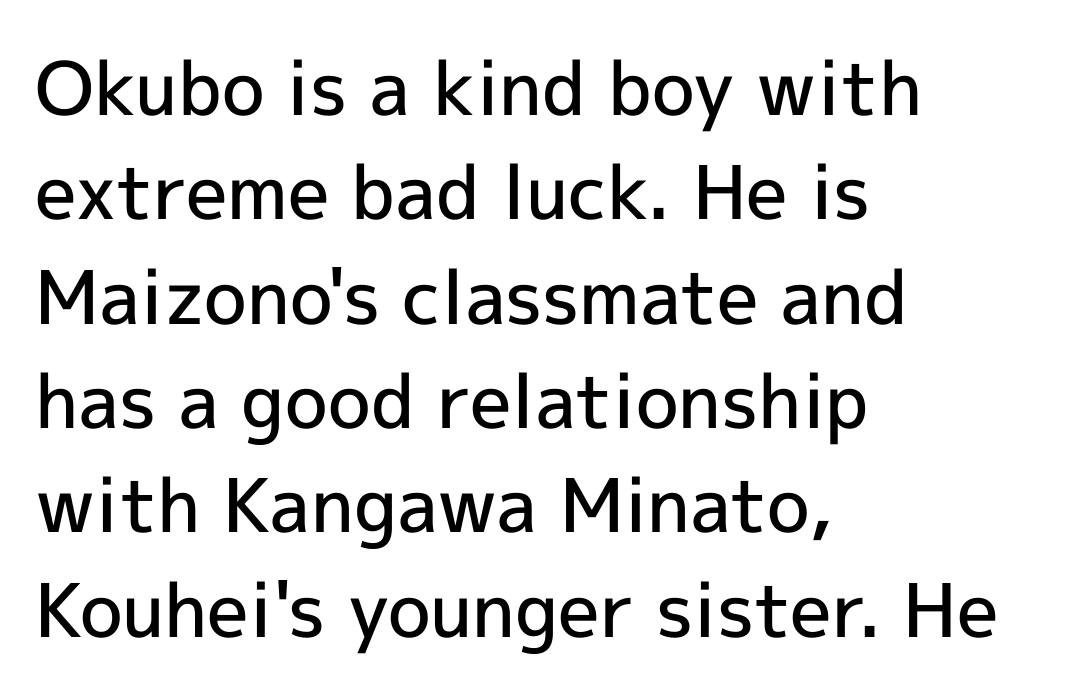
Students, note that the glyphs here touch the page at normal intervals. Varying glyph widths throughout — classic text-font behaviour. This is the in-between weight designers call semibold or demi. The glyphs in this specimen are sans serif. If you drew a ruler down the left edge, every line would touch it. The leading is moderate, giving the passage an even texture.
